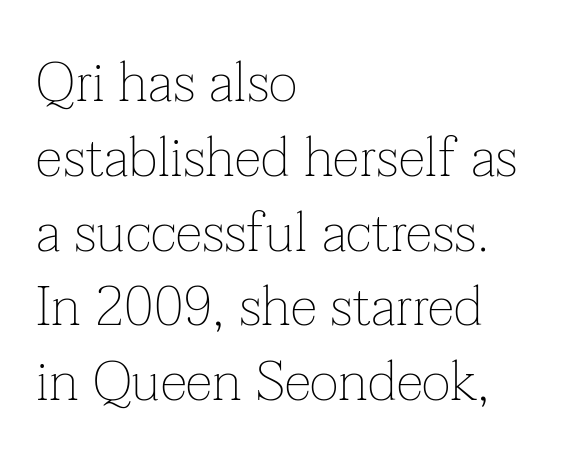
Q: Is the text bold? A: No.
Q: Is the text italic (slanted)? A: No, it is upright.
Q: Is the typeface a serif or a sans-serif typeface? A: Serif.
Q: Is the text underlined? A: No.
Q: How is the paragraph aligned? A: Left-aligned.
Q: Is the spacing between letters normal or unusually wide? A: Normal.
Q: Is the spacing between lines tight, normal or loose? A: Normal.
Q: Width (condensed, normal, or wide)? A: Normal.
Q: Stroke contrast? A: Low.
Q: x-height? A: Medium.
Q: Monospaced? A: No.
